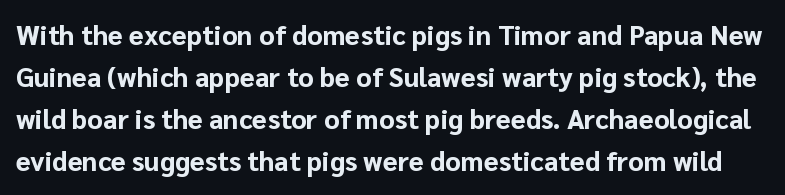
The image shows 27 px bold type, upright; set normal line spacing (1.56x), normal letter spacing, not underlined.
